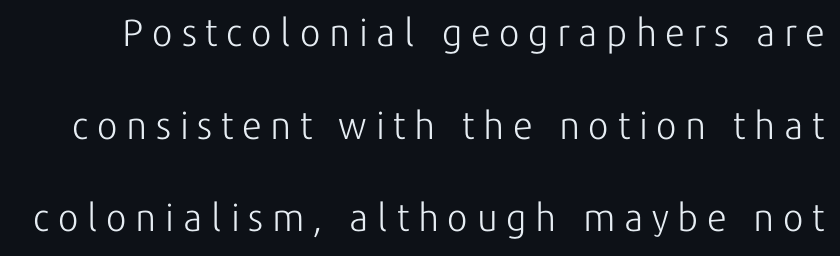
This rendering employs a face without finishing strokes, i.e., a sans-serif. Display-style spreading of the glyphs; the letterfit is very open. Ordinary non-slanted type is in use. Summary of vertical rhythm: relaxed, with wide interline spacing.
